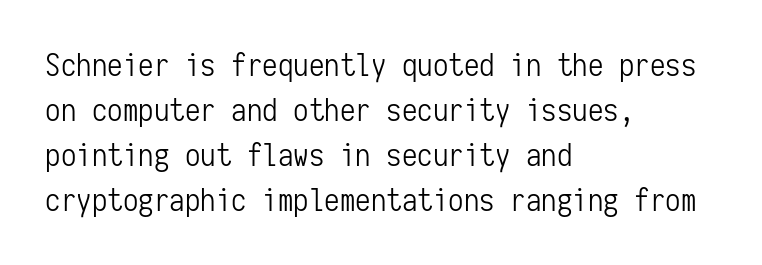
Regarding leading, the lines here are spaced in the standard way. When letters stand straight like this, we call the style roman or upright. Check the space under the baseline: it is left empty. A typesetter would call this monospace, since all characters share one set width. The line texture is even and compact thanks to regular tracking. Note: no serifs on the glyphs.
